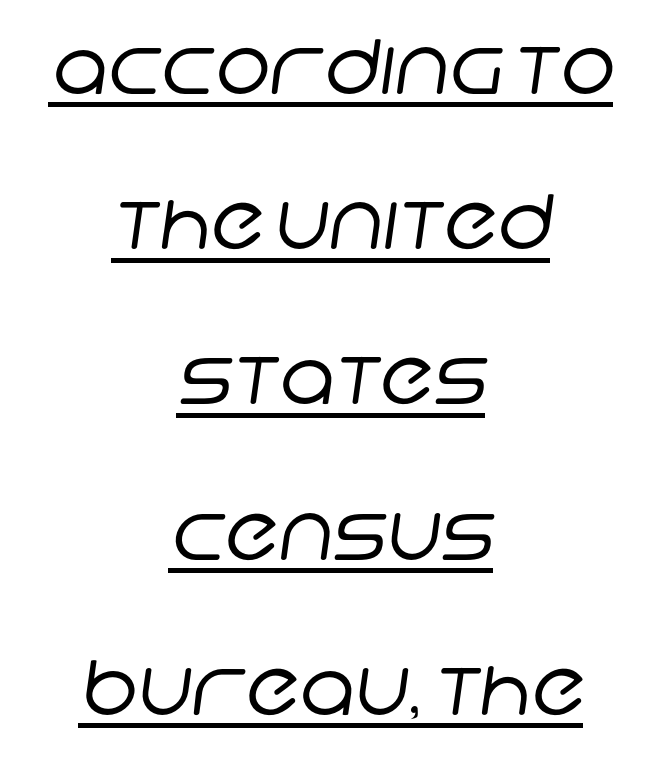
The image shows 75 px regular-weight sans-serif type; set centered, loose line spacing (2.07x), normal letter spacing, underlined; low stroke contrast and a large x-height.
